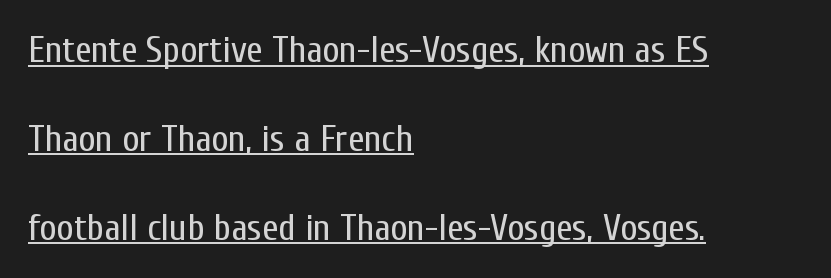
{"serif": "no", "italic": "no", "bold": "no", "weight": "regular", "width": "condensed", "stroke_contrast": "low", "x_height": "medium", "monospaced": "no", "underline": "yes", "align": "left", "line_spacing": "loose", "line_spacing_ratio": 2.4, "letter_spacing": "normal", "letter_spacing_em": 0.0, "glyph_px": 37}
